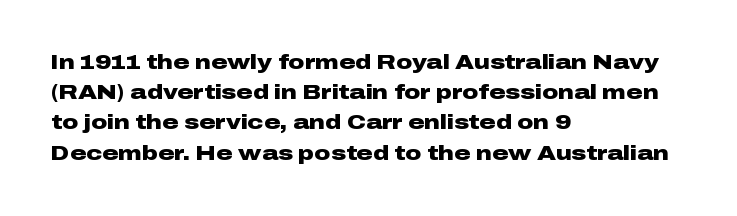
The image shows 20 px bold type, upright; set left-aligned, normal line spacing (1.51x), normal letter spacing, not underlined.
